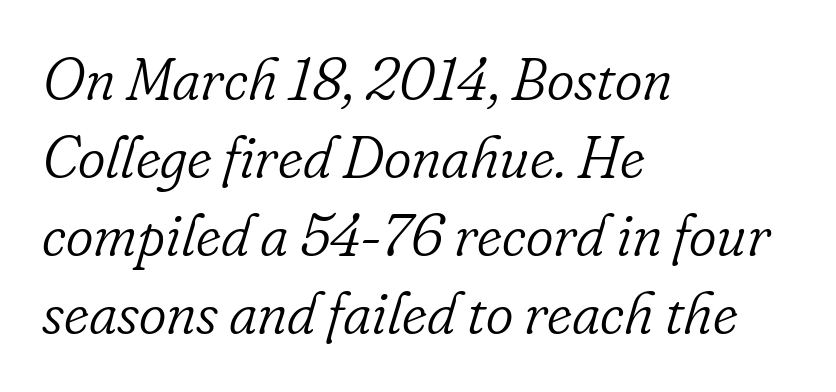
This sample uses plain, unmodified letter spacing. Yep, those are serifs on the letters. Each new line begins a customary step beneath the previous one. Rendered with sloped, italic letterforms. Do the characters align in a grid? No, the font is proportional. Underline: absent.
